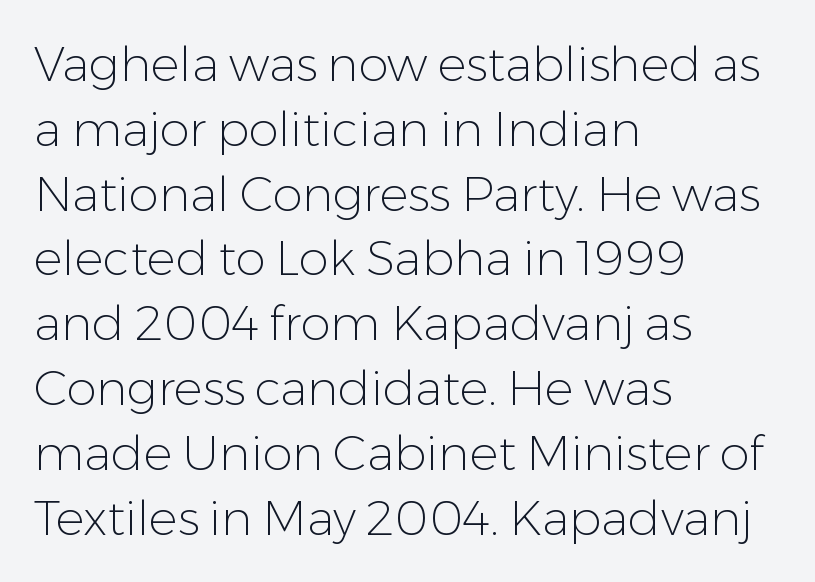
Q: Is the text bold? A: No.
Q: Is the text italic (slanted)? A: No, it is upright.
Q: Is the typeface a serif or a sans-serif typeface? A: Sans-serif.
Q: Is the text underlined? A: No.
Q: How is the paragraph aligned? A: Left-aligned.
Q: Is the spacing between letters normal or unusually wide? A: Normal.
Q: Is the spacing between lines tight, normal or loose? A: Normal.
Q: Width (condensed, normal, or wide)? A: Normal.
Q: Stroke contrast? A: Low.
Q: x-height? A: Medium.
Q: Monospaced? A: No.
